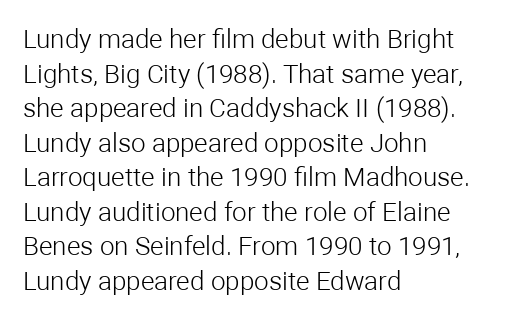
Q: Is the text bold? A: No.
Q: Is the text italic (slanted)? A: No, it is upright.
Q: Is the text underlined? A: No.
Q: How is the paragraph aligned? A: Left-aligned.
Q: Is the spacing between letters normal or unusually wide? A: Normal.
Q: Is the spacing between lines tight, normal or loose? A: Normal.
